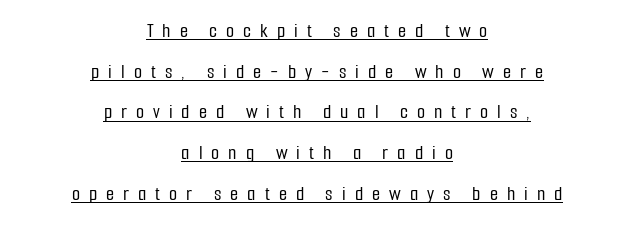
The lettering stays uniformly vertical, giving the passage a roman look. Notice how a bar underscores the lettering throughout. Each new line begins a long way beneath the previous one. The letterforms stand isolated, each surrounded by extra space. A centered setting, common on invitations and titles, is used for this passage.
